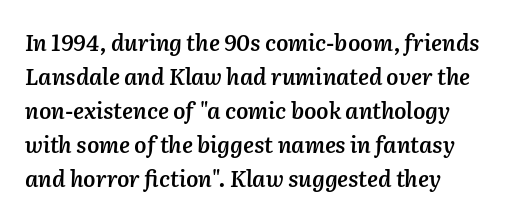
The face used here has a pronounced slope to its letters. Compared with typical body copy, the letter spacing here is the same. Plain, unruled lines of type. The vertical gap from one line to the next is medium. Typeset ragged right — the left edge is the straight one. The typesetting leans somewhat heavy: a semibold.
